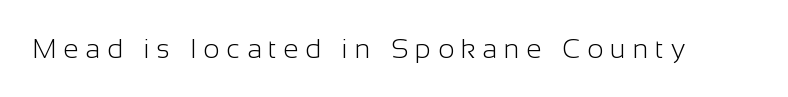
Q: Is the text bold? A: No.
Q: Is the text italic (slanted)? A: No, it is upright.
Q: Is the text underlined? A: No.
Q: Is the spacing between letters normal or unusually wide? A: Unusually wide.
